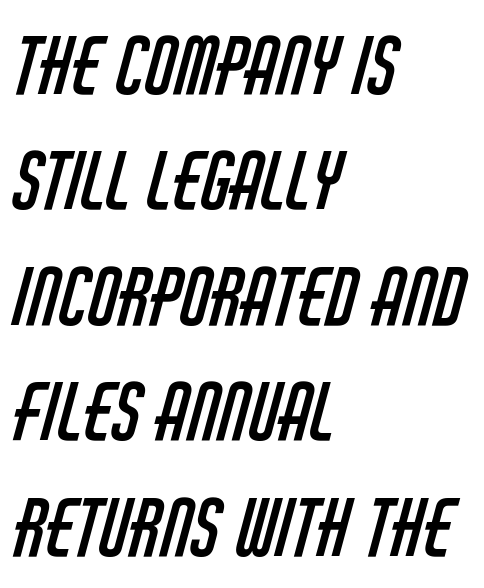
You could not count columns in this text — the font is proportionally spaced. Nope, no serifs anywhere on these letters. The block of text has a typical density, with ordinary space between rows. The string is rendered with underlining switched off. The letters sit at their default tracking, neither squeezed nor spread.
